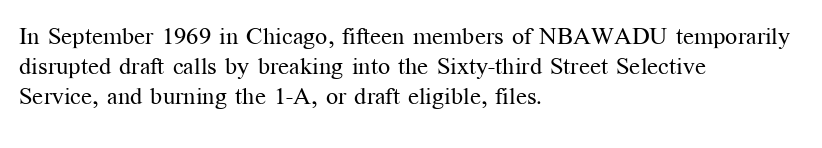
If you drew a line through each stem, it would be perfectly vertical. Tracking value appears to be zero — textbook default spacing. The rag falls on the right side of this text block. The face looks like a standard text weight, possibly lighter. The string is rendered with underlining switched off.
